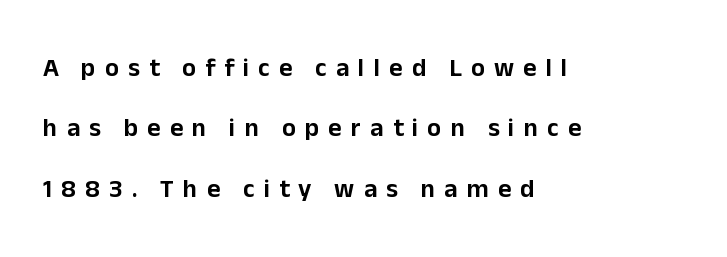
Q: Is the text italic (slanted)? A: No, it is upright.
Q: Is the text underlined? A: No.
Q: How is the paragraph aligned? A: Left-aligned.
Q: Is the spacing between letters normal or unusually wide? A: Unusually wide.
Q: Is the spacing between lines tight, normal or loose? A: Loose.
